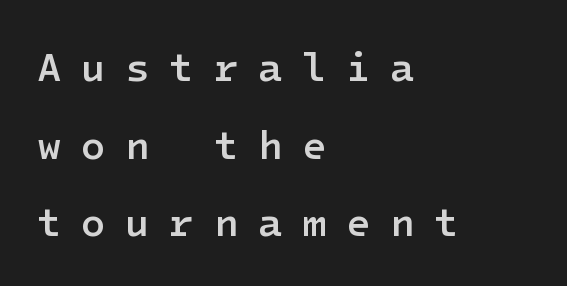
{"serif": "no", "italic": "no", "bold": "semi", "weight": "semibold", "width": "normal", "stroke_contrast": "low", "x_height": "medium", "underline": "no", "align": "left", "line_spacing": "loose", "line_spacing_ratio": 1.94, "letter_spacing": "wide", "letter_spacing_em": 0.49, "glyph_px": 40}
